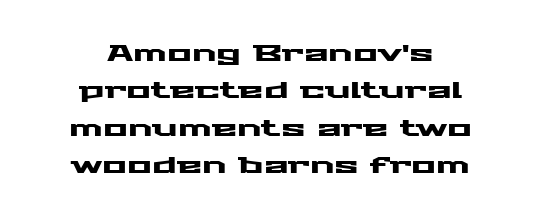
Q: Is the text italic (slanted)? A: No, it is upright.
Q: Is the text underlined? A: No.
Q: How is the paragraph aligned? A: Centered.
Q: Is the spacing between letters normal or unusually wide? A: Normal.
Q: Is the spacing between lines tight, normal or loose? A: Normal.
